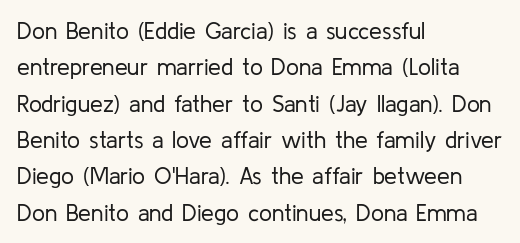
Q: Is the text bold? A: No.
Q: Is the text italic (slanted)? A: No, it is upright.
Q: Is the text underlined? A: No.
Q: How is the paragraph aligned? A: Left-aligned.
Q: Is the spacing between letters normal or unusually wide? A: Normal.
Q: Is the spacing between lines tight, normal or loose? A: Normal.
